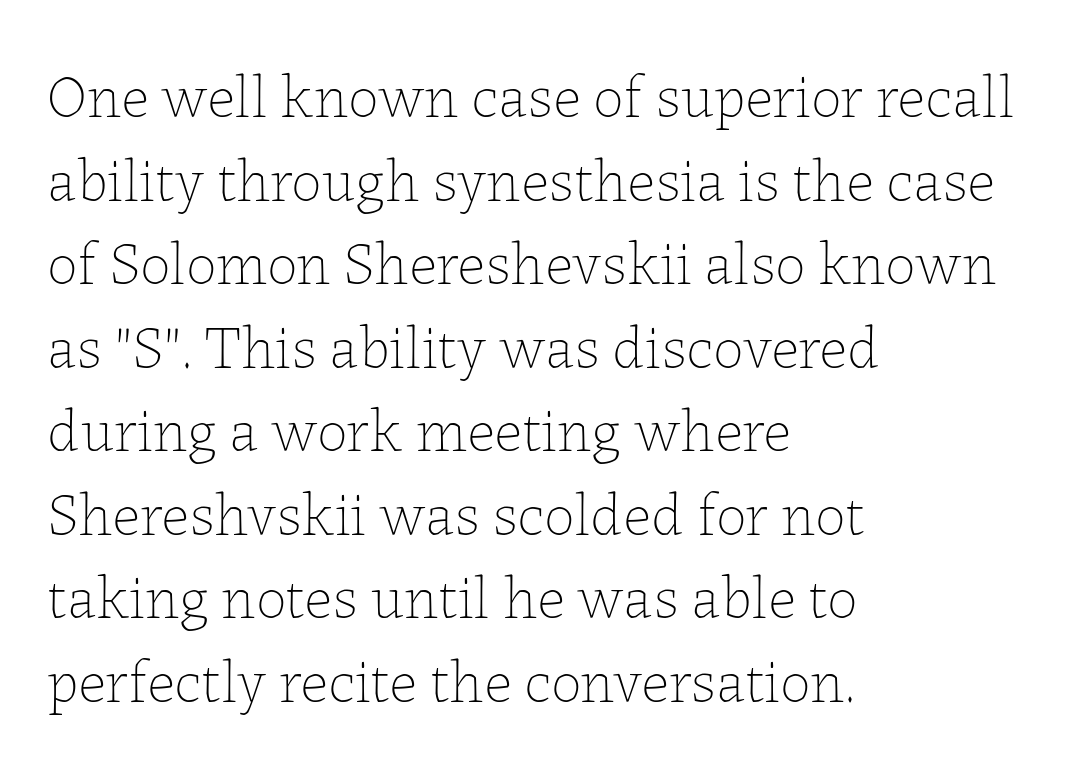
The image shows 61 px thin type, upright; set left-aligned, normal line spacing (1.37x), normal letter spacing, not underlined; low stroke contrast and a medium x-height.
